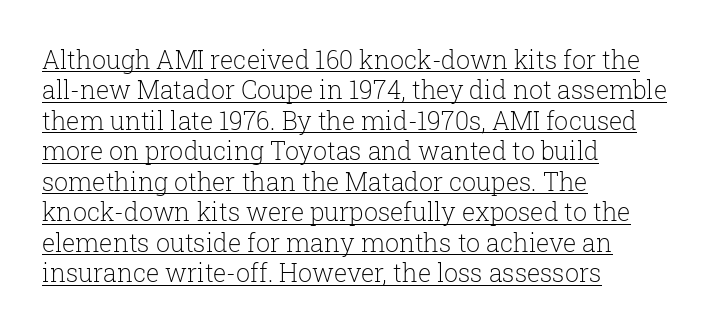
One-word summary of the alignment: left. The weight would be labelled regular, book, light, or lighter still. Decoration check: the copy is underlined. You could call the tracking neutral — neither tight nor loose. These lines were composed using upright roman letters.
